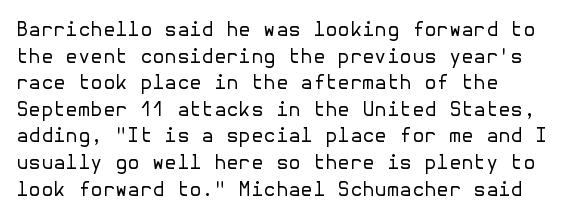
The image shows 20 px text type, upright; set left-aligned, normal line spacing (1.33x), normal letter spacing, not underlined.
